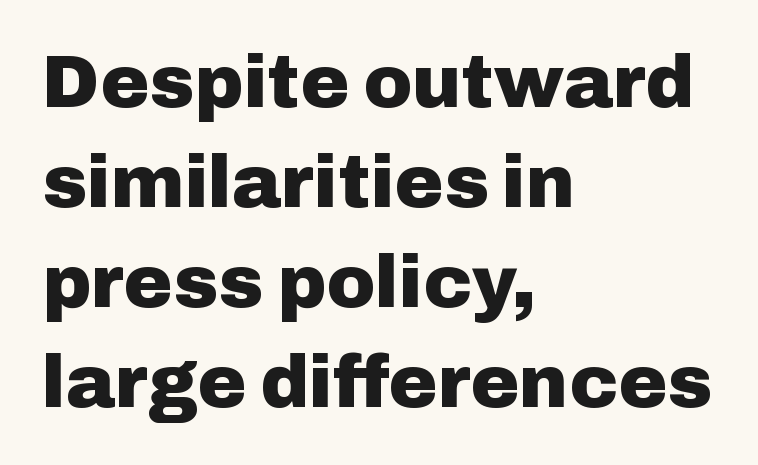
{"serif": "no", "italic": "no", "bold": "yes", "weight": "heavy", "width": "normal", "stroke_contrast": "low", "x_height": "medium", "monospaced": "no", "underline": "no", "align": "left", "line_spacing": "normal", "line_spacing_ratio": 1.35, "letter_spacing": "normal", "letter_spacing_em": 0.0, "glyph_px": 74}
